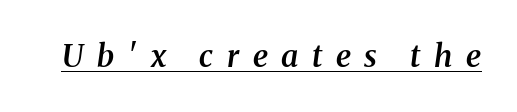
A typesetter would mark this as italic. Moderately thickened strokes mark this as semibold type. The line texture is sparse and dotted thanks to wide tracking. The designer went with a serif here, giving each stem small feet. Emphasis is given by a line drawn under the lettering.
